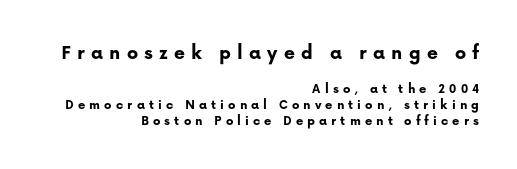
The image shows 21 px bold type, upright; set right-aligned, tight line spacing (1.15x), unusually wide letter spacing (+0.29 em), not underlined; the first (top) block is 1.5x larger.
